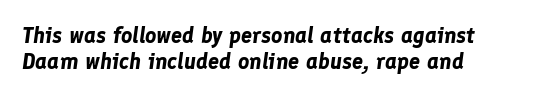
Q: Is the text bold? A: Yes.
Q: Is the text italic (slanted)? A: Yes, it leans right by about 8 degrees.
Q: Is the text underlined? A: No.
Q: How is the paragraph aligned? A: Left-aligned.
Q: Is the spacing between letters normal or unusually wide? A: Normal.
